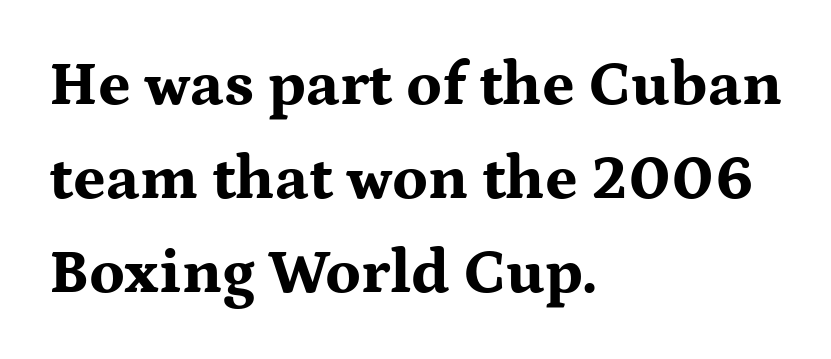
{"serif": "yes", "italic": "no", "bold": "yes", "weight": "bold", "width": "wide", "stroke_contrast": "medium", "x_height": "medium", "monospaced": "no", "underline": "no", "align": "left", "line_spacing": "normal", "line_spacing_ratio": 1.49, "letter_spacing": "normal", "letter_spacing_em": 0.0, "glyph_px": 63}
